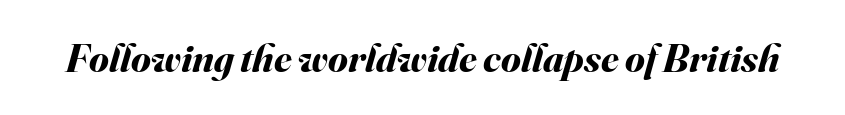
The image shows 40 px bold type, italic (leaning right); set normal letter spacing, not underlined; medium stroke contrast and a small x-height.
